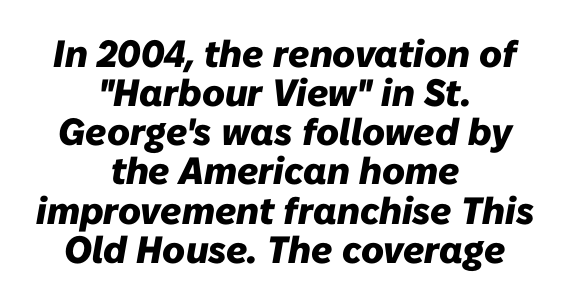
Line spacing here is tight. What weight is shown? A full bold with thick strokes. Here the designer chose a conventional face with non-uniform glyph widths. The area under the type is left untouched. Is the block centered? Yes — each line is placed symmetrically about the middle. These lines keep a tight, regular rhythm from letter to letter.
